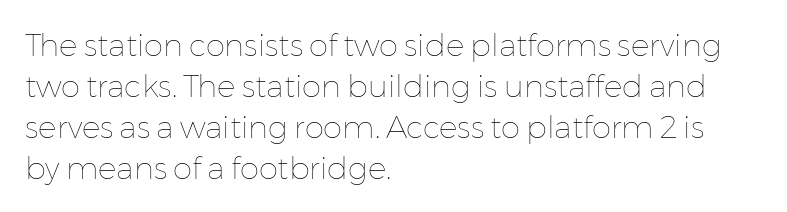
{"italic": "no", "bold": "no", "weight": "thin", "width": "normal", "stroke_contrast": "low", "x_height": "medium", "monospaced": "no", "underline": "no", "align": "left", "line_spacing": "normal", "line_spacing_ratio": 1.32, "letter_spacing": "normal", "letter_spacing_em": 0.0, "glyph_px": 31}
